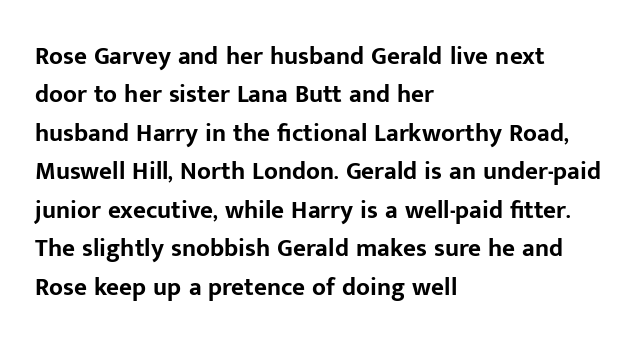
{"italic": "no", "bold": "yes", "underline": "no", "align": "left", "line_spacing": "normal", "line_spacing_ratio": 1.54, "letter_spacing": "normal", "letter_spacing_em": 0.0, "glyph_px": 25}
